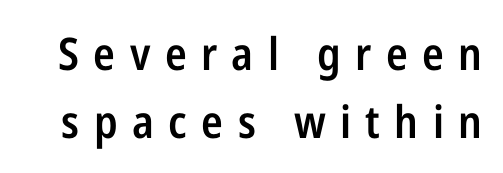
The image shows 45 px semibold, condensed sans-serif type, upright; set normal line spacing (1.51x), unusually wide letter spacing (+0.32 em), not underlined; low stroke contrast and a medium x-height.
